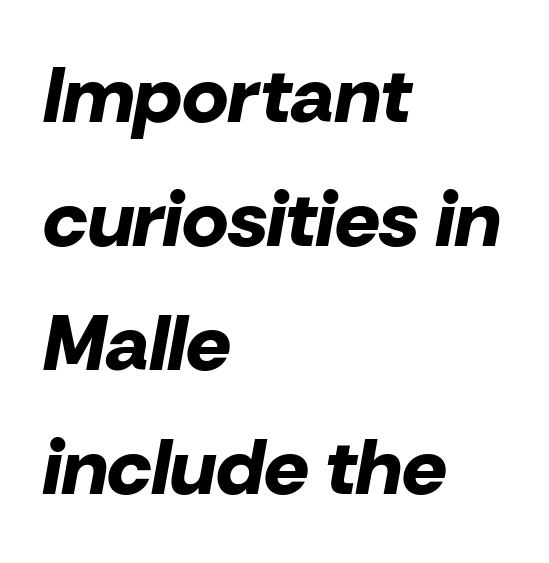
Q: Is the text bold? A: Yes.
Q: Is the text italic (slanted)? A: Yes, it leans right by about 10 degrees.
Q: Is the text underlined? A: No.
Q: How is the paragraph aligned? A: Left-aligned.
Q: Is the spacing between letters normal or unusually wide? A: Normal.
Q: Is the spacing between lines tight, normal or loose? A: Normal.
Q: Width (condensed, normal, or wide)? A: Normal.
Q: Stroke contrast? A: Low.
Q: x-height? A: Medium.
Q: Monospaced? A: No.
